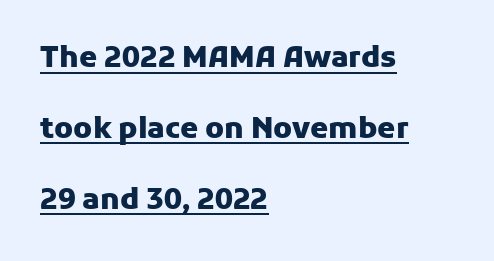
Q: Is the text bold? A: Yes.
Q: Is the text italic (slanted)? A: No, it is upright.
Q: Is the typeface a serif or a sans-serif typeface? A: Sans-serif.
Q: Is the text underlined? A: Yes.
Q: How is the paragraph aligned? A: Left-aligned.
Q: Is the spacing between letters normal or unusually wide? A: Normal.
Q: Is the spacing between lines tight, normal or loose? A: Loose.
Q: Width (condensed, normal, or wide)? A: Normal.
Q: Stroke contrast? A: Low.
Q: x-height? A: Medium.
Q: Monospaced? A: No.
